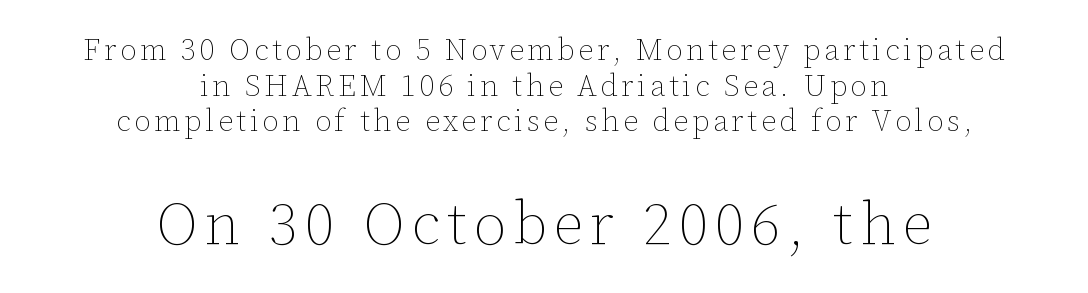
{"italic": "no", "bold": "no", "weight": "thin", "width": "normal", "stroke_contrast": "low", "x_height": "medium", "monospaced": "no", "underline": "no", "align": "center", "line_spacing_ratio": 1.19, "larger_block": "second", "size_ratio": 1.97, "glyph_px": 59}
